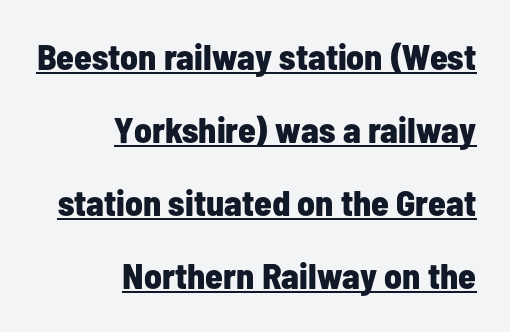
The ragged edge is on the left, which tells us the setting is flush right. The gaps between neighbouring characters are ordinary and unremarkable. Look at the bottom of the vertical strokes: they stop flat, with no serifs. A roman cut, with each character standing at attention. The lines are spread far apart with generous leading. Think of a printed novel: that variable character pitch is what you see here.
